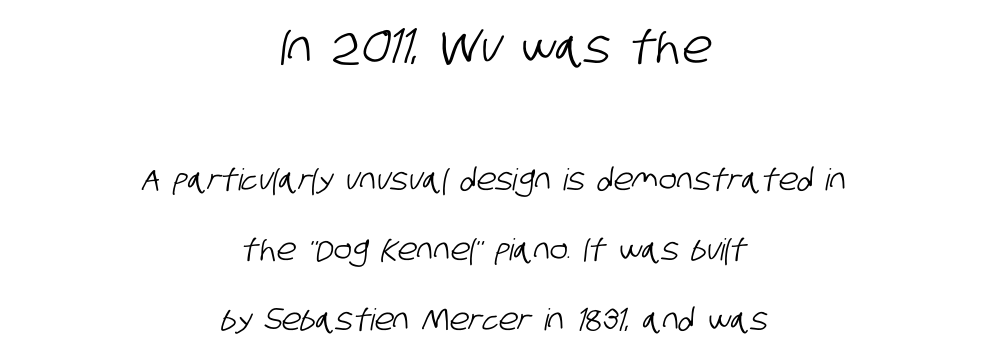
The rendering shrinks the type as you move from the upper chunk to the lower. Words float on clear page, feet unadorned. Classification — sans serif. Spacing between characters is what you'd get straight out of the box. Caption: multi-line text, centered on the measure. Note the varied advance widths — an 'i' is clearly narrower than an 'm'.
